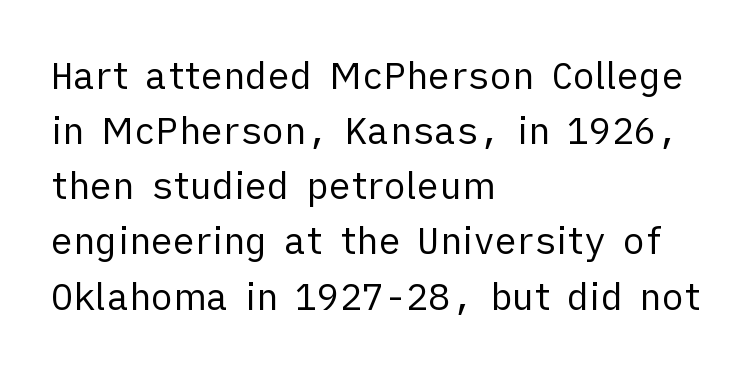
Counters stay open thanks to moderate or lighter strokes. Observe the absence of serifs on each vertical stroke in this sample. Rendered with straight, roman letterforms. The compositor pushed each line to the left boundary.
